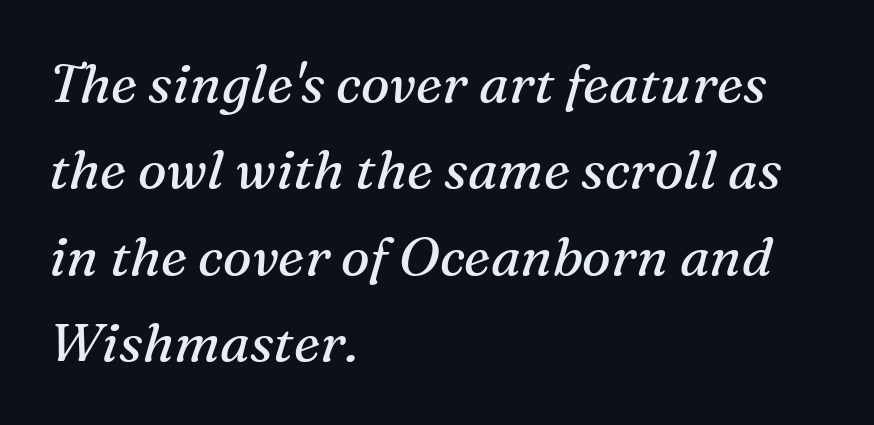
The image shows 54 px regular-weight serif type, italic (leaning right); set left-aligned, normal line spacing (1.6x), normal letter spacing, not underlined; medium stroke contrast and a medium x-height.
